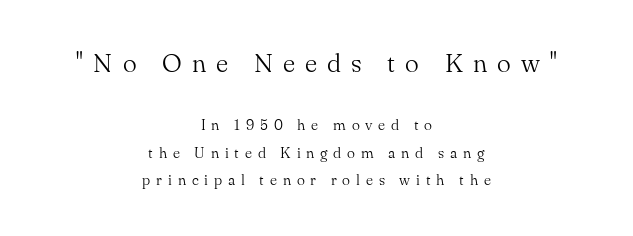
{"italic": "no", "bold": "no", "underline": "no", "align": "center", "line_spacing_ratio": 1.85, "letter_spacing": "wide", "letter_spacing_em": 0.39, "larger_block": "first", "size_ratio": 1.73, "glyph_px": 26}
